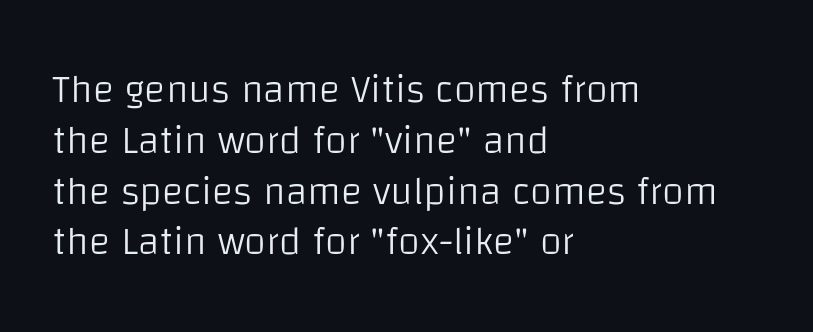
The image shows 40 px light sans-serif type, upright; set left-aligned, normal line spacing (1.27x), normal letter spacing, not underlined; low stroke contrast and a large x-height.
